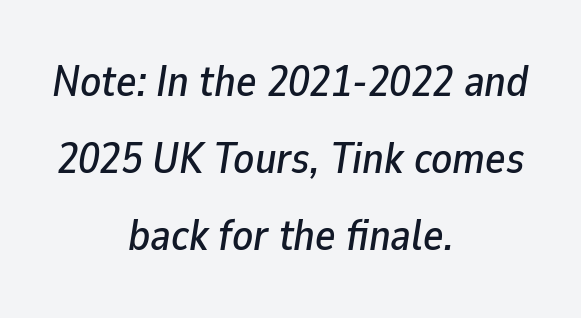
Q: Is the text italic (slanted)? A: Yes, it leans right by about 9 degrees.
Q: Is the text underlined? A: No.
Q: How is the paragraph aligned? A: Centered.
Q: Is the spacing between letters normal or unusually wide? A: Normal.
Q: Width (condensed, normal, or wide)? A: Normal.
Q: Stroke contrast? A: Low.
Q: x-height? A: Medium.
Q: Monospaced? A: No.
